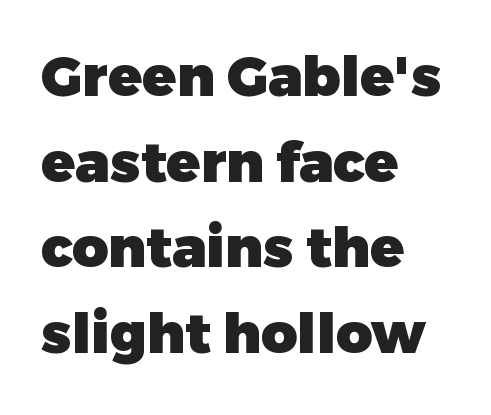
{"serif": "no", "italic": "no", "bold": "yes", "weight": "heavy", "width": "normal", "stroke_contrast": "low", "x_height": "medium", "monospaced": "no", "underline": "no", "align": "left", "line_spacing": "normal", "line_spacing_ratio": 1.53, "letter_spacing": "normal", "letter_spacing_em": 0.0, "glyph_px": 56}
